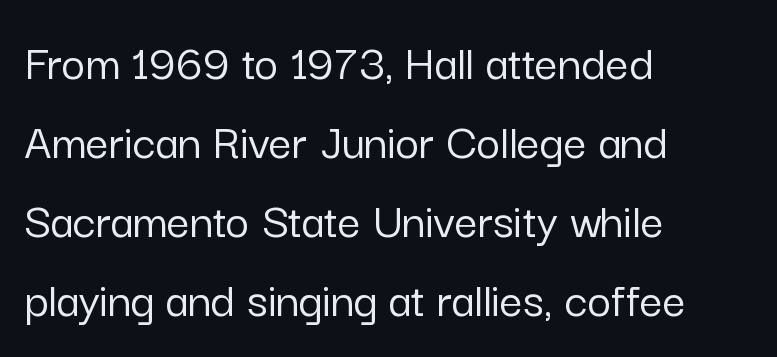
The image shows 51 px sans-serif type, upright; set left-aligned, normal line spacing (1.55x), normal letter spacing, not underlined; low stroke contrast and a medium x-height.
